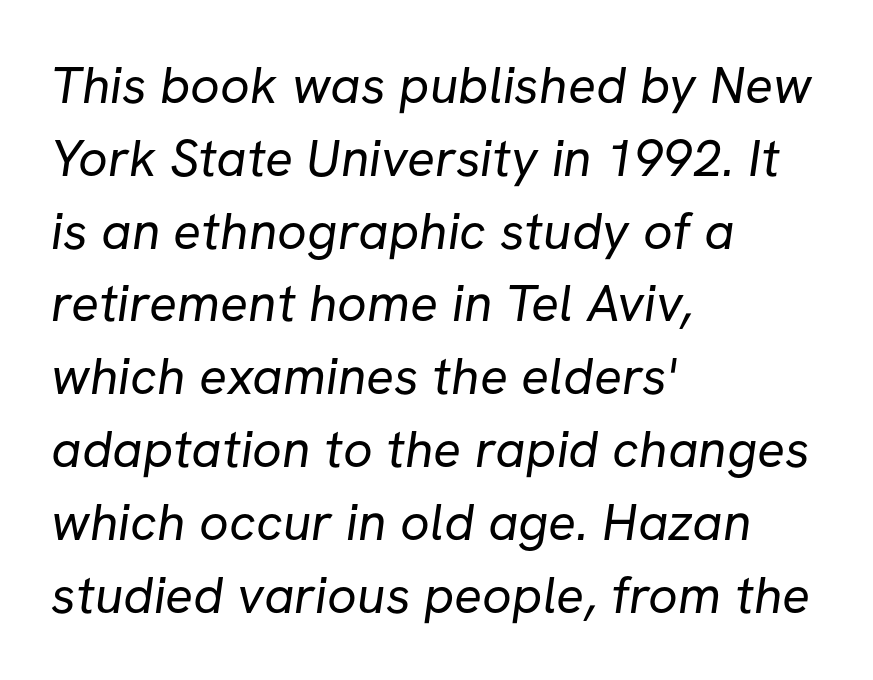
Q: Is the text bold? A: No.
Q: Is the typeface a serif or a sans-serif typeface? A: Sans-serif.
Q: Is the text underlined? A: No.
Q: How is the paragraph aligned? A: Left-aligned.
Q: Is the spacing between letters normal or unusually wide? A: Normal.
Q: Is the spacing between lines tight, normal or loose? A: Normal.
Q: Width (condensed, normal, or wide)? A: Normal.
Q: Stroke contrast? A: Low.
Q: x-height? A: Medium.
Q: Monospaced? A: No.
